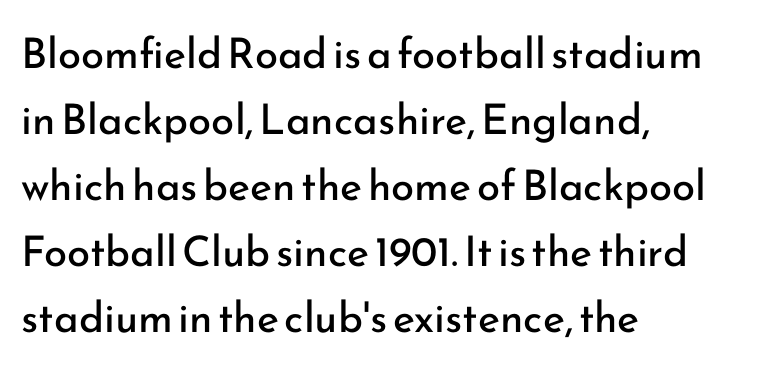
Q: Is the text bold? A: No.
Q: Is the text italic (slanted)? A: No, it is upright.
Q: Is the typeface a serif or a sans-serif typeface? A: Sans-serif.
Q: Is the text underlined? A: No.
Q: How is the paragraph aligned? A: Left-aligned.
Q: Is the spacing between letters normal or unusually wide? A: Normal.
Q: Is the spacing between lines tight, normal or loose? A: Normal.
Q: Width (condensed, normal, or wide)? A: Normal.
Q: Stroke contrast? A: Low.
Q: x-height? A: Small.
Q: Monospaced? A: No.
